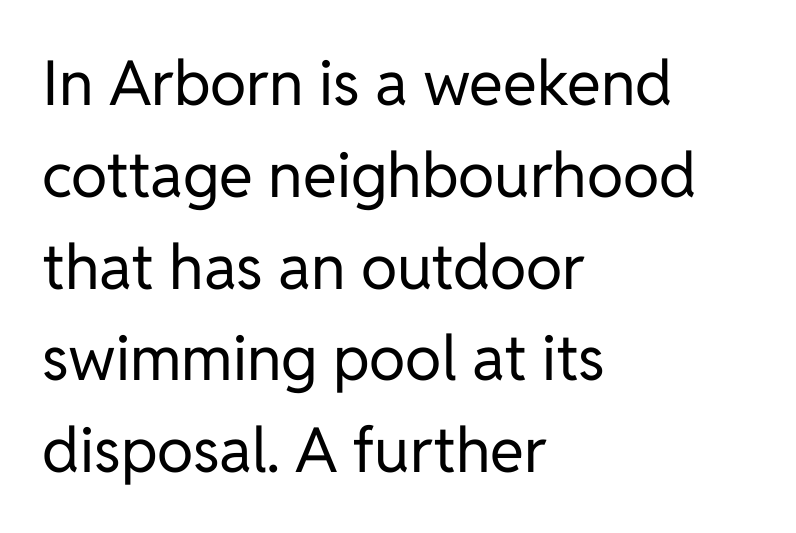
{"serif": "no", "italic": "no", "bold": "no", "weight": "regular", "width": "normal", "stroke_contrast": "low", "x_height": "medium", "monospaced": "no", "underline": "no", "align": "left", "line_spacing": "normal", "line_spacing_ratio": 1.48, "letter_spacing": "normal", "letter_spacing_em": 0.0, "glyph_px": 62}
